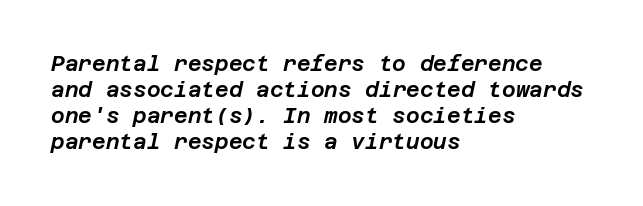
Q: Is the text italic (slanted)? A: Yes, it leans right by about 12 degrees.
Q: Is the text underlined? A: No.
Q: How is the paragraph aligned? A: Left-aligned.
Q: Is the spacing between letters normal or unusually wide? A: Normal.
